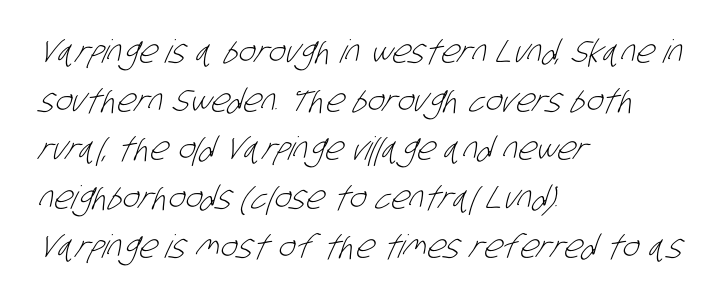
The image shows 32 px light, condensed sans-serif type; set left-aligned, normal line spacing (1.52x), normal letter spacing, not underlined; low stroke contrast and a large x-height.
